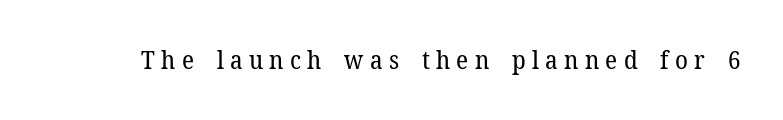
Q: Is the text bold? A: No.
Q: Is the text italic (slanted)? A: No, it is upright.
Q: Is the text underlined? A: No.
Q: Is the spacing between letters normal or unusually wide? A: Unusually wide.
